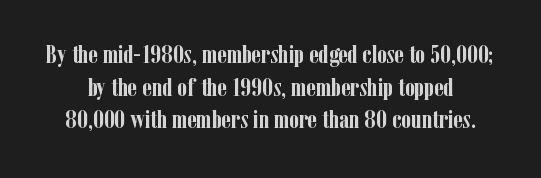
{"italic": "no", "bold": "yes", "underline": "no", "line_spacing": "normal", "line_spacing_ratio": 1.31, "letter_spacing": "normal", "letter_spacing_em": 0.0, "glyph_px": 25}
